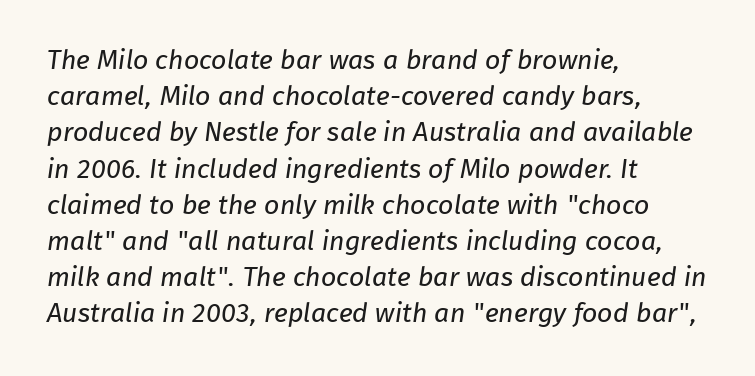
{"bold": "no", "underline": "no", "align": "left", "line_spacing": "normal", "line_spacing_ratio": 1.34, "letter_spacing": "normal", "letter_spacing_em": 0.0, "glyph_px": 27}
